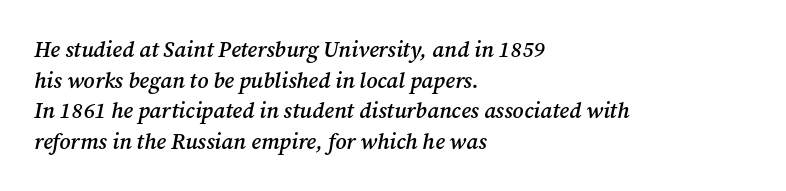
Q: Is the text bold? A: Semi-bold.
Q: Is the text italic (slanted)? A: Yes, it leans right by about 12 degrees.
Q: Is the text underlined? A: No.
Q: How is the paragraph aligned? A: Left-aligned.
Q: Is the spacing between letters normal or unusually wide? A: Normal.
Q: Is the spacing between lines tight, normal or loose? A: Normal.
